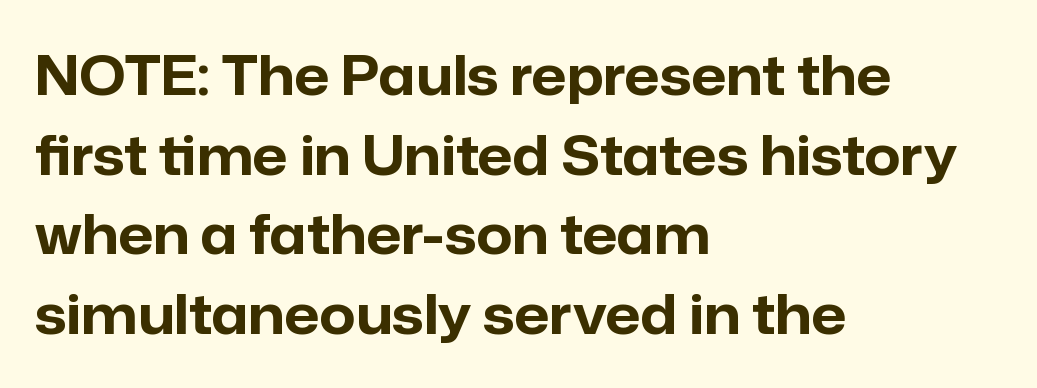
The image shows 55 px bold sans-serif type, upright; set left-aligned, normal line spacing (1.45x), normal letter spacing, not underlined; low stroke contrast and a medium x-height.
